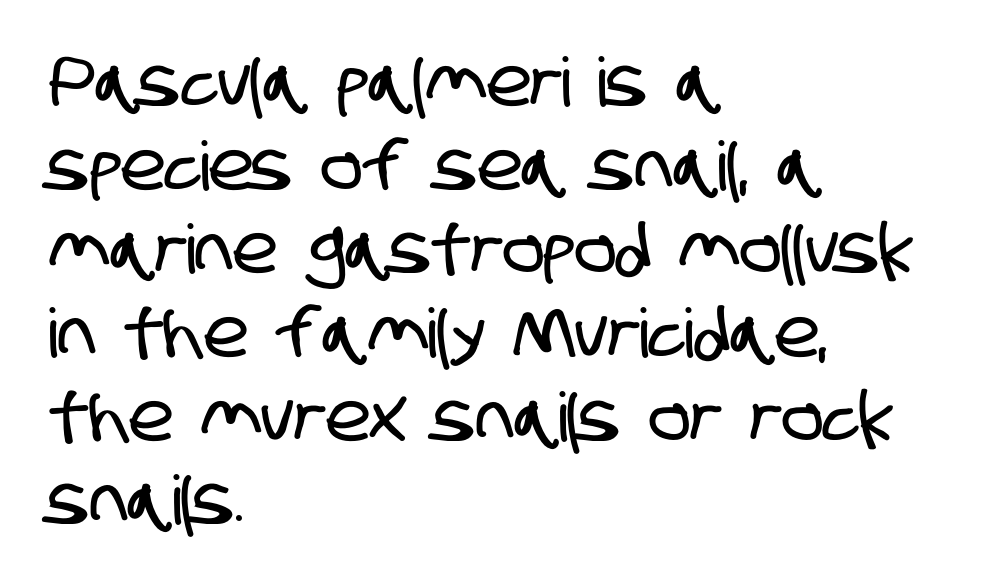
Q: Is the typeface a serif or a sans-serif typeface? A: Sans-serif.
Q: Is the text underlined? A: No.
Q: How is the paragraph aligned? A: Left-aligned.
Q: Is the spacing between letters normal or unusually wide? A: Normal.
Q: Width (condensed, normal, or wide)? A: Condensed.
Q: Stroke contrast? A: Low.
Q: x-height? A: Large.
Q: Monospaced? A: No.
